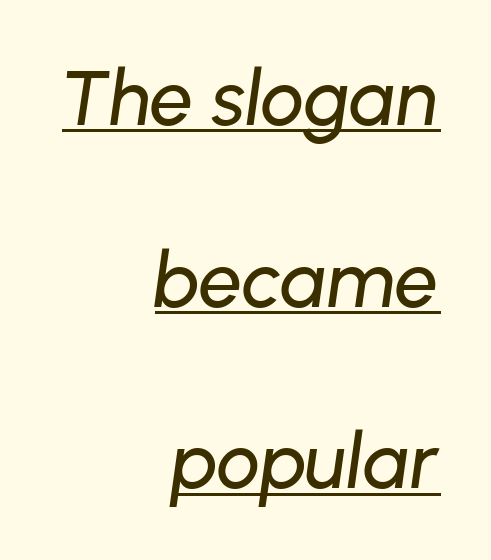
{"italic": "yes", "lean": "right", "slant_degrees": 8, "width": "normal", "stroke_contrast": "low", "x_height": "medium", "monospaced": "no", "underline": "yes", "align": "right", "line_spacing": "loose", "line_spacing_ratio": 2.36, "letter_spacing": "normal", "letter_spacing_em": 0.0, "glyph_px": 77}
